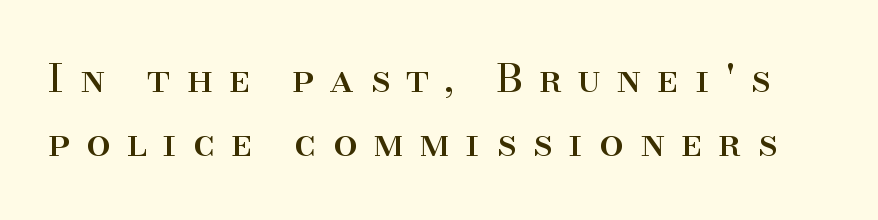
The image shows 39 px serif type, upright; set normal line spacing (1.63x), unusually wide letter spacing (+0.41 em), not underlined; high stroke contrast and a small x-height.
